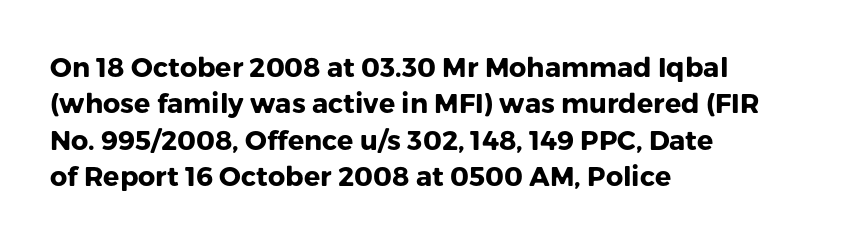
Q: Is the text bold? A: Yes.
Q: Is the text italic (slanted)? A: No, it is upright.
Q: Is the text underlined? A: No.
Q: How is the paragraph aligned? A: Left-aligned.
Q: Is the spacing between letters normal or unusually wide? A: Normal.
Q: Is the spacing between lines tight, normal or loose? A: Normal.
